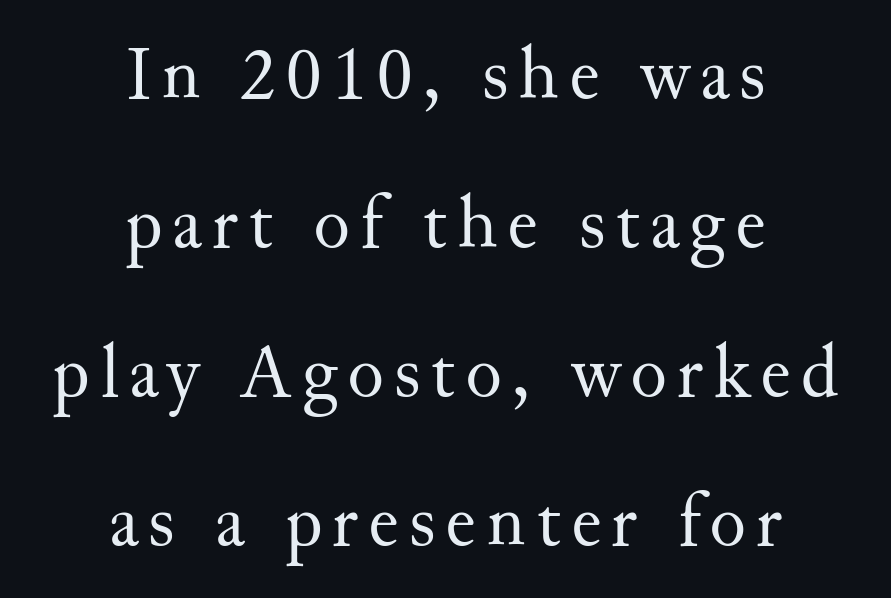
Glance below the letters and you will spot only blank space. In CSS terms this would be text-align: center. The letters advance in unequal steps, a hallmark of proportional type. No extra ink here — the face is not bold. Regarding serifs, this sample has them.
